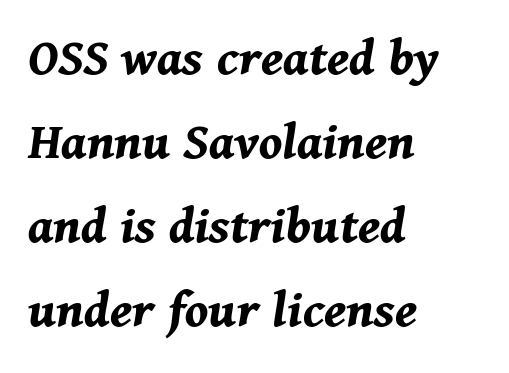
Q: Is the text bold? A: Yes.
Q: Is the text italic (slanted)? A: Yes, it leans right by about 11 degrees.
Q: Is the text underlined? A: No.
Q: How is the paragraph aligned? A: Left-aligned.
Q: Is the spacing between letters normal or unusually wide? A: Normal.
Q: Is the spacing between lines tight, normal or loose? A: Normal.
Q: Width (condensed, normal, or wide)? A: Normal.
Q: Stroke contrast? A: Medium.
Q: x-height? A: Medium.
Q: Monospaced? A: No.
